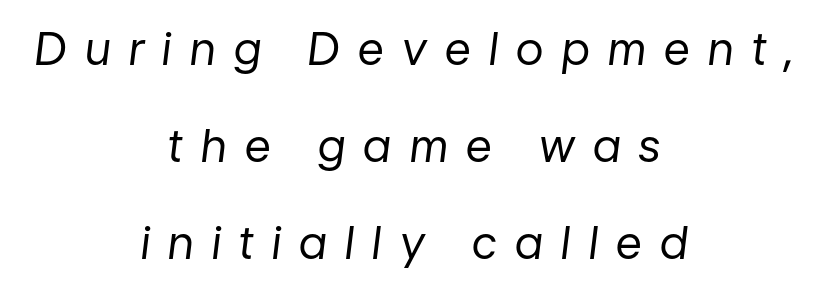
{"italic": "yes", "lean": "right", "slant_degrees": 7, "bold": "no", "weight": "regular", "width": "normal", "stroke_contrast": "low", "x_height": "medium", "monospaced": "no", "underline": "no", "align": "center", "line_spacing": "loose", "line_spacing_ratio": 2.16, "letter_spacing": "wide", "letter_spacing_em": 0.41, "glyph_px": 45}
